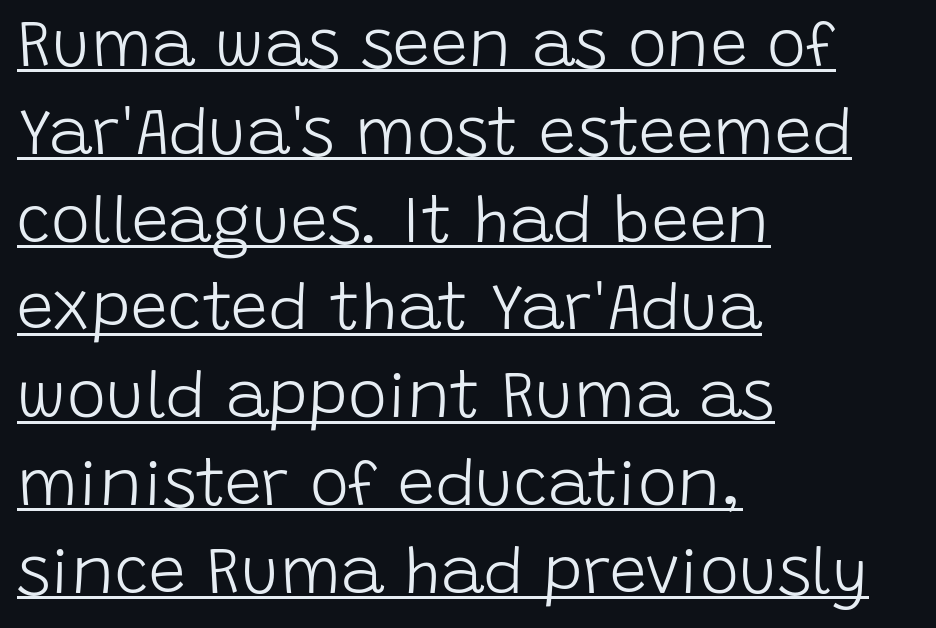
Notice how the stems are strictly vertical — no italics here. Honestly, the letter spacing is just normal — you wouldn't notice it. The rendering anchors every line to the left-hand side. The rendering uses the underline text-decoration.
